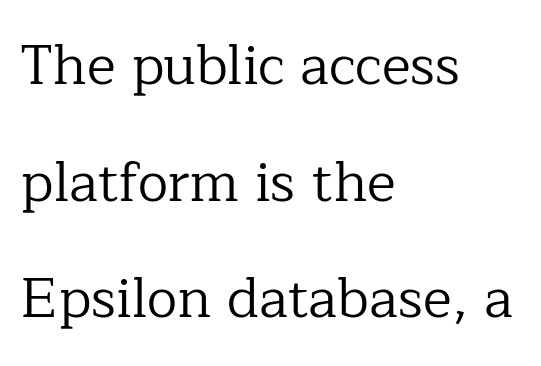
Q: Is the text bold? A: No.
Q: Is the text italic (slanted)? A: No, it is upright.
Q: Is the typeface a serif or a sans-serif typeface? A: Serif.
Q: Is the text underlined? A: No.
Q: How is the paragraph aligned? A: Left-aligned.
Q: Is the spacing between letters normal or unusually wide? A: Normal.
Q: Is the spacing between lines tight, normal or loose? A: Loose.
Q: Width (condensed, normal, or wide)? A: Normal.
Q: Stroke contrast? A: Low.
Q: x-height? A: Medium.
Q: Monospaced? A: No.
